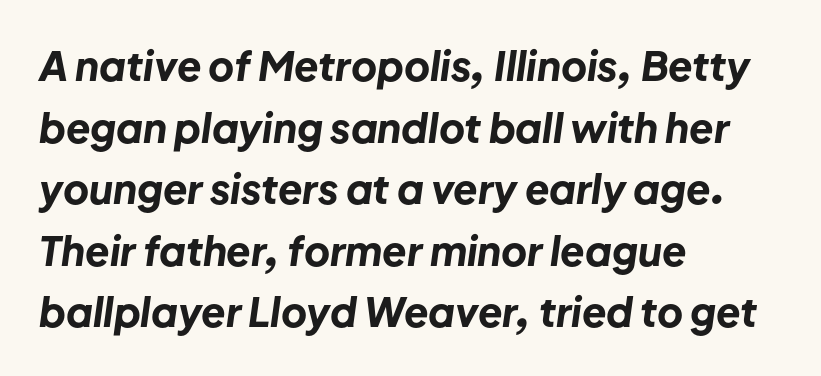
{"italic": "yes", "lean": "right", "slant_degrees": 8, "bold": "yes", "weight": "bold", "width": "normal", "stroke_contrast": "low", "x_height": "medium", "monospaced": "no", "underline": "no", "align": "left", "line_spacing": "normal", "line_spacing_ratio": 1.54, "letter_spacing": "normal", "letter_spacing_em": 0.0, "glyph_px": 40}
